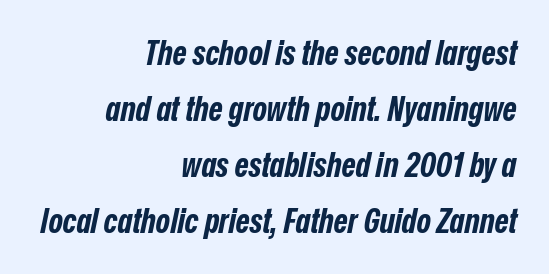
The image shows 34 px bold, condensed type, italic (leaning right); set right-aligned, normal line spacing (1.65x), normal letter spacing, not underlined; low stroke contrast and a medium x-height.
